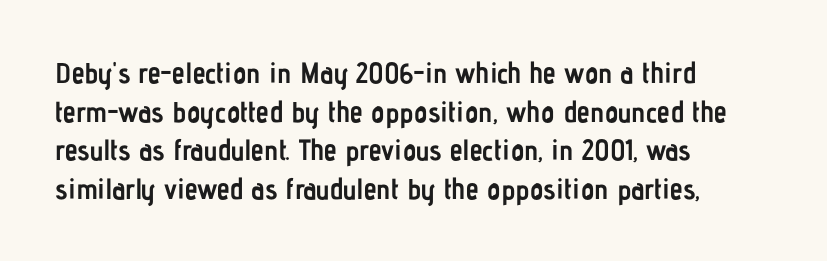
The image shows 29 px semibold, condensed sans-serif type, upright; set left-aligned, normal line spacing (1.33x), normal letter spacing, not underlined; low stroke contrast and a medium x-height.
